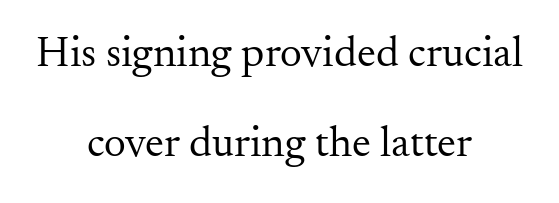
No heavy texture on the line: the type isn't bold. This is the regular roman posture of the typeface. The horizontal fit of the characters is conventional and even. Is there much room between lines? Yes — plenty of vertical air separates them. Nobody drew a line under any word here. I'd call this a serif setting — the letters wear small feet.
